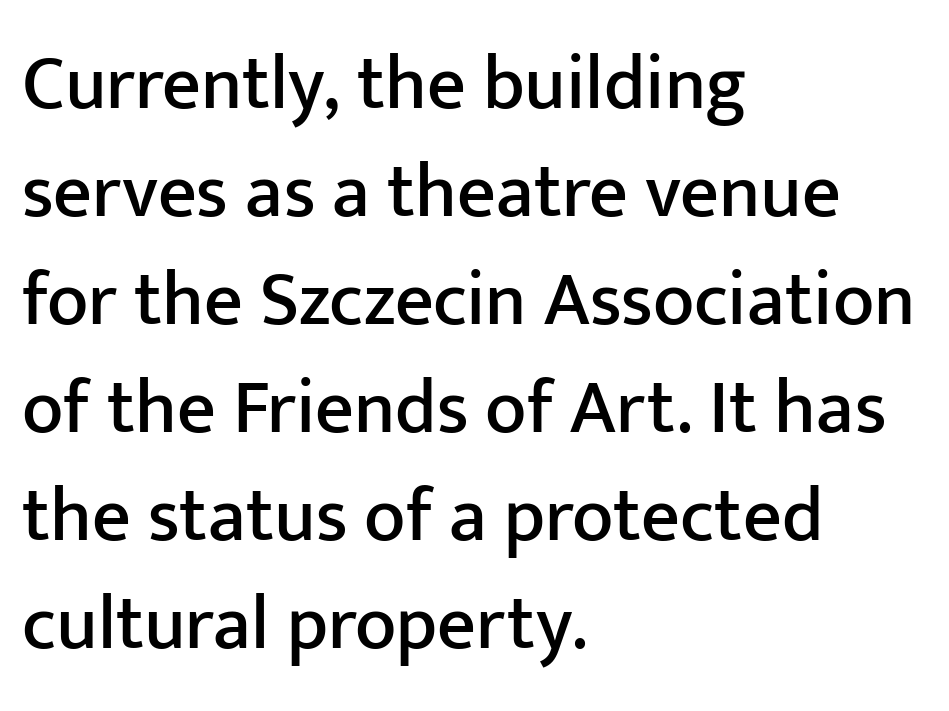
What stands out about the letter spacing? Nothing — it is the standard amount. Typeset ragged right — the left edge is the straight one. No word sits above an underline. Does the leading feel generous? No, just average. Unlike a traditional serif, this face leaves its strokes unadorned. The letters advance in unequal steps, a hallmark of proportional type.
